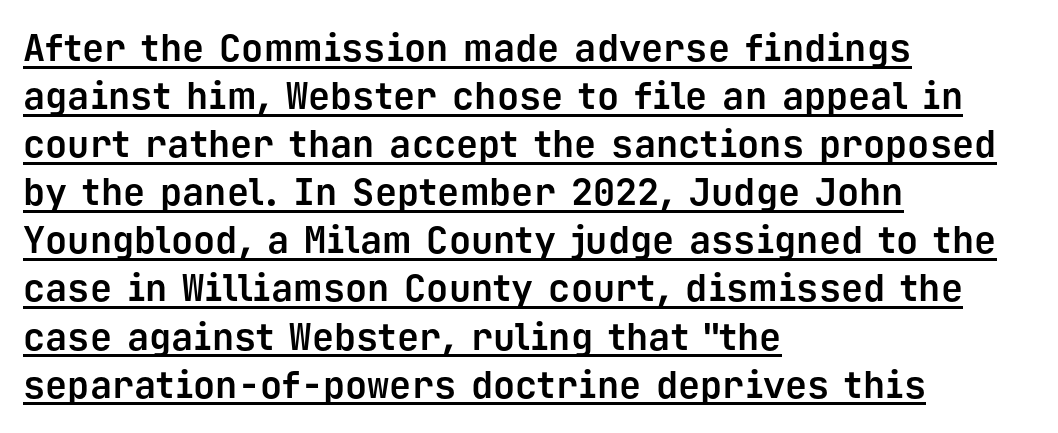
Q: Is the text bold? A: Yes.
Q: Is the text italic (slanted)? A: No, it is upright.
Q: Is the typeface a serif or a sans-serif typeface? A: Sans-serif.
Q: Is the text underlined? A: Yes.
Q: How is the paragraph aligned? A: Left-aligned.
Q: Is the spacing between letters normal or unusually wide? A: Normal.
Q: Is the spacing between lines tight, normal or loose? A: Normal.
Q: Width (condensed, normal, or wide)? A: Normal.
Q: Stroke contrast? A: Low.
Q: x-height? A: Medium.
Q: Monospaced? A: Yes.
